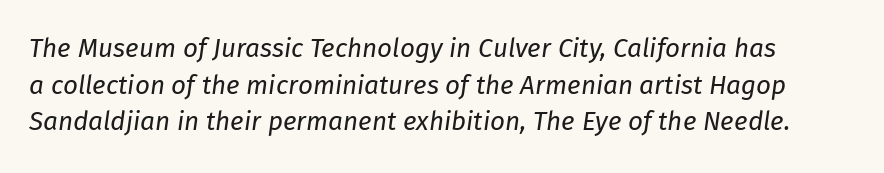
Q: Is the text bold? A: No.
Q: Is the text italic (slanted)? A: Yes, it leans right by about 8 degrees.
Q: Is the text underlined? A: No.
Q: Is the spacing between letters normal or unusually wide? A: Normal.
Q: Is the spacing between lines tight, normal or loose? A: Normal.
